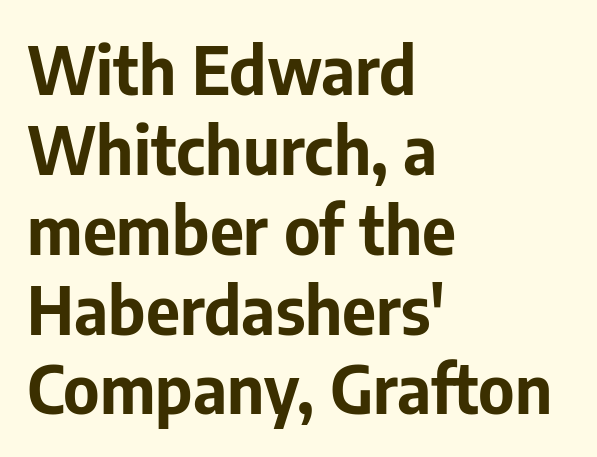
{"serif": "no", "italic": "no", "bold": "yes", "weight": "bold", "width": "normal", "stroke_contrast": "low", "x_height": "medium", "monospaced": "no", "underline": "no", "align": "left", "line_spacing_ratio": 1.21, "letter_spacing": "normal", "letter_spacing_em": 0.0, "glyph_px": 66}
